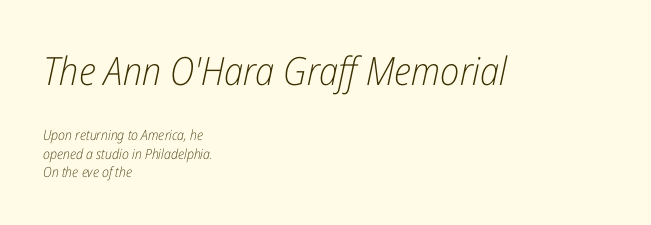
{"italic": "yes", "lean": "right", "slant_degrees": 12, "bold": "no", "weight": "light", "width": "condensed", "stroke_contrast": "low", "x_height": "medium", "monospaced": "no", "underline": "no", "align": "left", "line_spacing": "normal", "line_spacing_ratio": 1.31, "letter_spacing": "normal", "letter_spacing_em": 0.0, "larger_block": "first", "size_ratio": 2.79, "glyph_px": 39}
